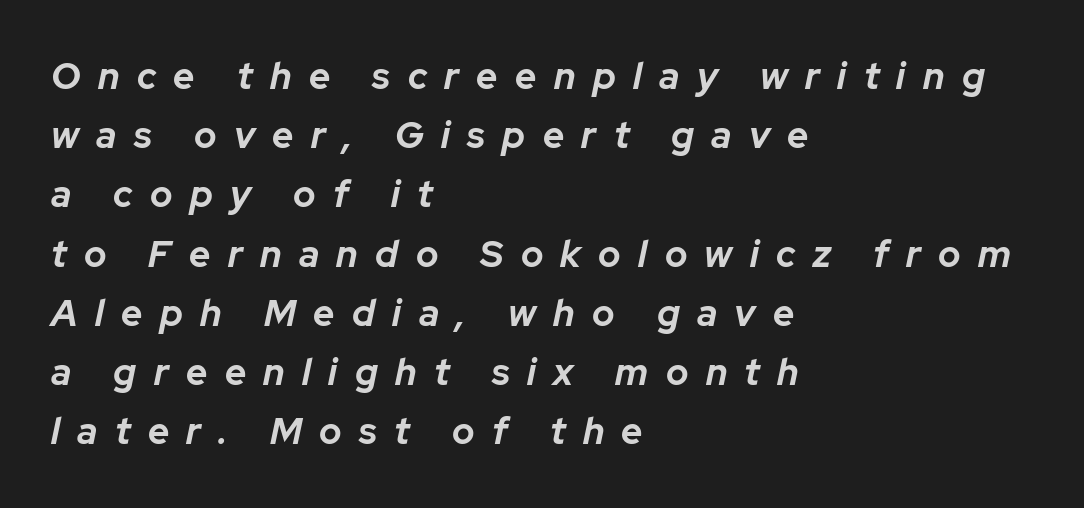
Q: Is the text bold? A: Yes.
Q: Is the text italic (slanted)? A: Yes, it leans right by about 12 degrees.
Q: Is the text underlined? A: No.
Q: How is the paragraph aligned? A: Left-aligned.
Q: Is the spacing between letters normal or unusually wide? A: Unusually wide.
Q: Is the spacing between lines tight, normal or loose? A: Normal.
Q: Width (condensed, normal, or wide)? A: Normal.
Q: Stroke contrast? A: Low.
Q: x-height? A: Medium.
Q: Monospaced? A: No.
